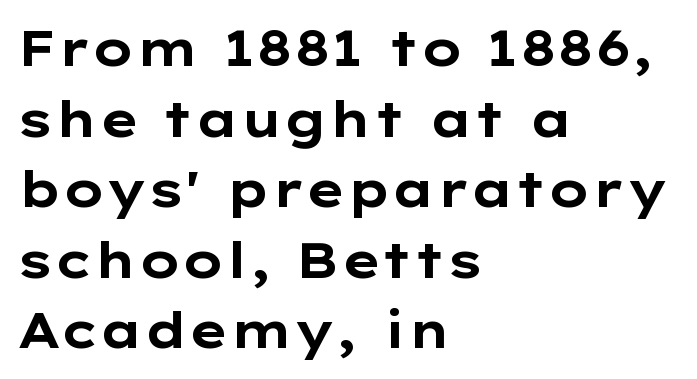
{"serif": "no", "italic": "no", "bold": "yes", "weight": "bold", "width": "wide", "stroke_contrast": "low", "x_height": "medium", "monospaced": "no", "underline": "no", "align": "left", "line_spacing": "normal", "line_spacing_ratio": 1.44, "letter_spacing": "normal", "letter_spacing_em": 0.0, "glyph_px": 49}
